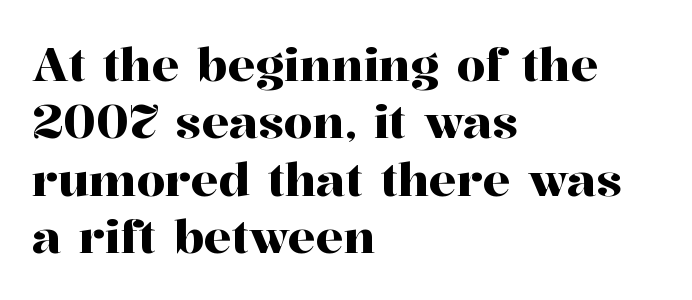
Q: Is the text italic (slanted)? A: No, it is upright.
Q: Is the typeface a serif or a sans-serif typeface? A: Serif.
Q: Is the text underlined? A: No.
Q: How is the paragraph aligned? A: Left-aligned.
Q: Is the spacing between letters normal or unusually wide? A: Normal.
Q: Is the spacing between lines tight, normal or loose? A: Normal.
Q: Width (condensed, normal, or wide)? A: Normal.
Q: Stroke contrast? A: High.
Q: x-height? A: Medium.
Q: Monospaced? A: No.
